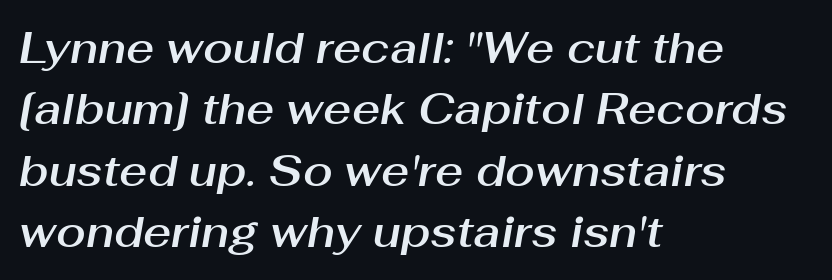
The image shows 43 px text type, italic (leaning right); set left-aligned, normal line spacing (1.43x), normal letter spacing, not underlined; medium stroke contrast and a medium x-height.
